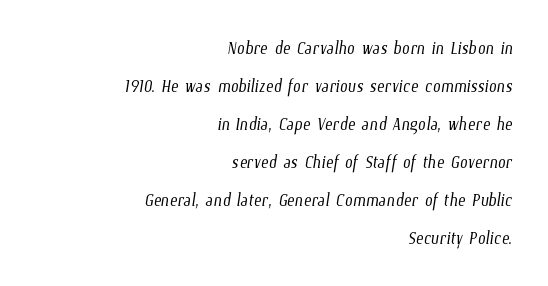
Q: Is the text bold? A: No.
Q: Is the text underlined? A: No.
Q: How is the paragraph aligned? A: Right-aligned.
Q: Is the spacing between letters normal or unusually wide? A: Normal.
Q: Is the spacing between lines tight, normal or loose? A: Normal.
